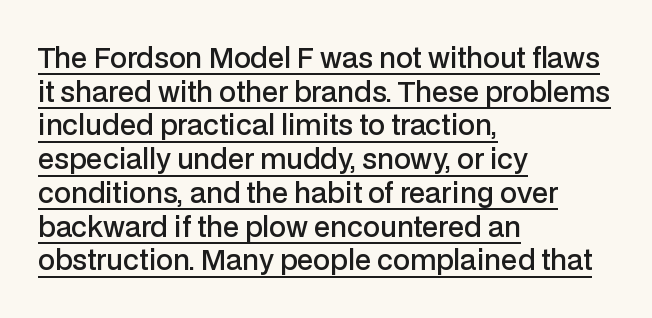
The image shows 27 px text type, upright; set left-aligned, normal line spacing (1.25x), normal letter spacing, underlined.
